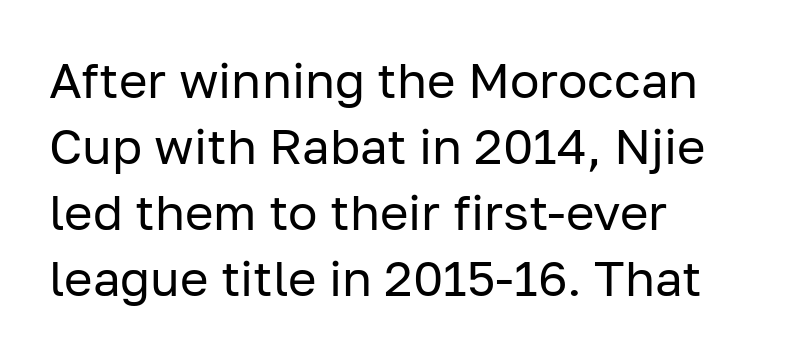
Posture: upright roman. Lines of text with bare space underneath. These lines stack with their left ends in a neat column. Weight: in the light-to-regular range. You could call the tracking neutral — neither tight nor loose. Observe the absence of serifs on each vertical stroke in this sample.
